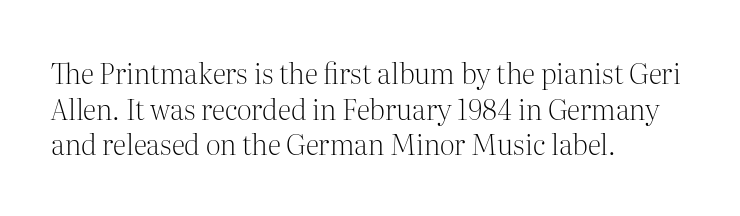
{"serif": "yes", "italic": "no", "bold": "no", "weight": "light", "width": "normal", "stroke_contrast": "medium", "x_height": "medium", "monospaced": "no", "underline": "no", "align": "left", "line_spacing": "normal", "line_spacing_ratio": 1.27, "letter_spacing": "normal", "letter_spacing_em": 0.0, "glyph_px": 28}
